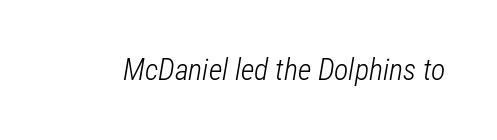
{"italic": "yes", "lean": "right", "slant_degrees": 12, "bold": "no", "weight": "light", "width": "condensed", "stroke_contrast": "low", "x_height": "medium", "monospaced": "no", "underline": "no", "letter_spacing": "normal", "letter_spacing_em": 0.0, "glyph_px": 30}
